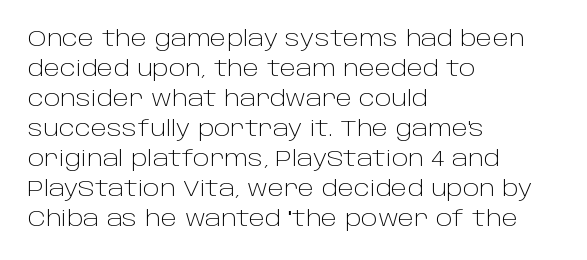
Q: Is the text bold? A: No.
Q: Is the text italic (slanted)? A: No, it is upright.
Q: Is the text underlined? A: No.
Q: How is the paragraph aligned? A: Left-aligned.
Q: Is the spacing between letters normal or unusually wide? A: Normal.
Q: Is the spacing between lines tight, normal or loose? A: Normal.
